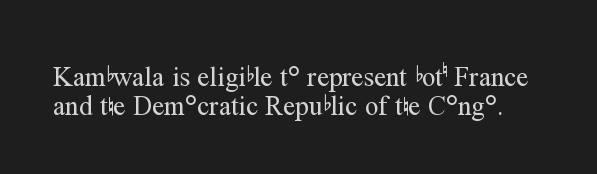
Is the letter spacing exaggerated? No — it looks like the ordinary default. Successive baselines arrive quickly, one right under another. This rendering features lettering with no underline. The type sits square on the baseline with zero lean.
